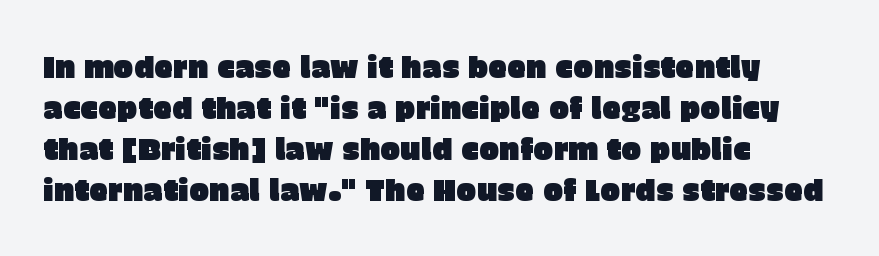
Type style note: lacks serifs. Where is the straight margin? On the left. The line texture is even and compact thanks to regular tracking. The words here are not underlined.
